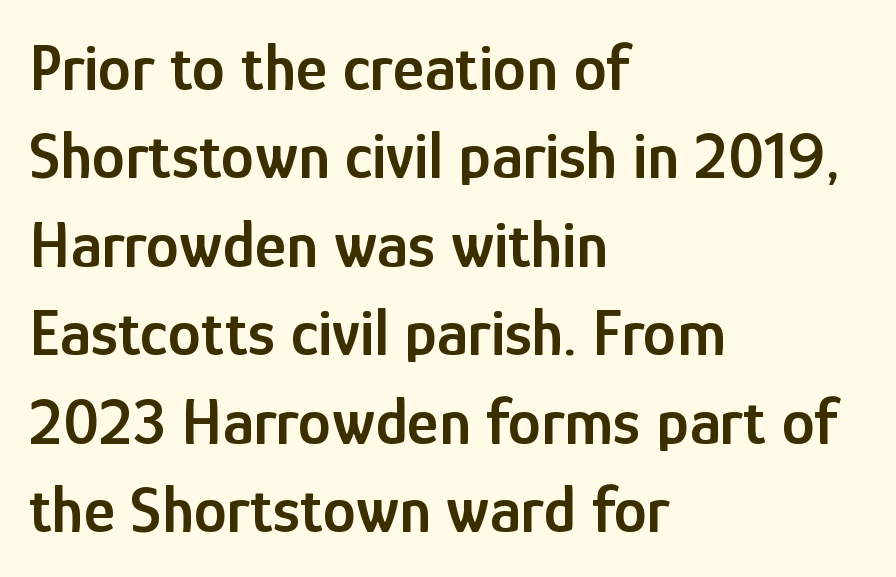
The image shows 67 px semibold, condensed sans-serif type, upright; set left-aligned, normal line spacing (1.32x), normal letter spacing, not underlined; low stroke contrast and a medium x-height.
